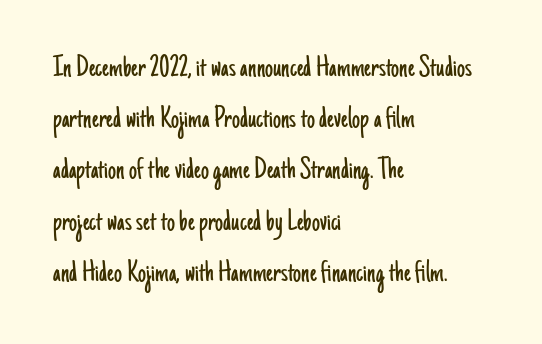
Q: Is the text bold? A: No.
Q: Is the text italic (slanted)? A: No, it is upright.
Q: Is the typeface a serif or a sans-serif typeface? A: Sans-serif.
Q: Is the text underlined? A: No.
Q: How is the paragraph aligned? A: Left-aligned.
Q: Is the spacing between letters normal or unusually wide? A: Normal.
Q: Is the spacing between lines tight, normal or loose? A: Normal.
Q: Width (condensed, normal, or wide)? A: Condensed.
Q: Stroke contrast? A: Low.
Q: x-height? A: Small.
Q: Monospaced? A: No.
